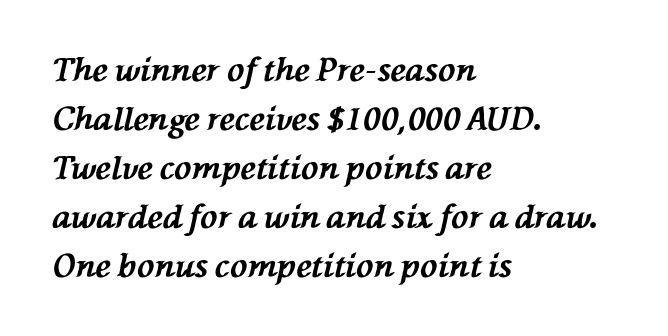
Students, this is bold: see how much ink each stroke carries. The vertical gap from one line to the next is medium. A typesetter would call this proportional, since set widths differ per character. Check under the words: just untouched page. Which margin do the lines hug? The left one — the right edge is uneven. Caption: standard tracking, unaltered.
